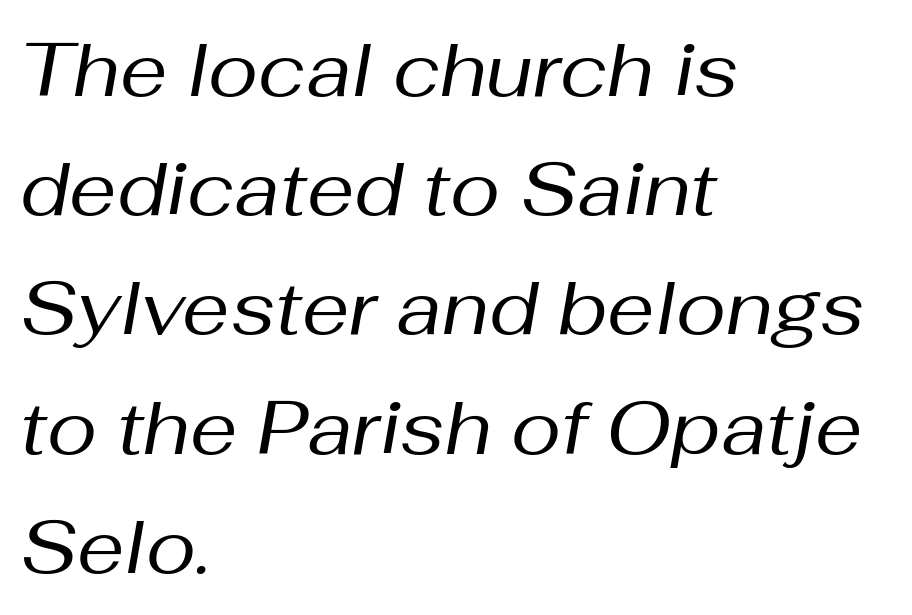
{"italic": "yes", "lean": "right", "slant_degrees": 10, "bold": "no", "weight": "regular", "width": "normal", "stroke_contrast": "medium", "x_height": "medium", "monospaced": "no", "underline": "no", "align": "left", "line_spacing": "normal", "line_spacing_ratio": 1.59, "letter_spacing": "normal", "letter_spacing_em": 0.0, "glyph_px": 75}
